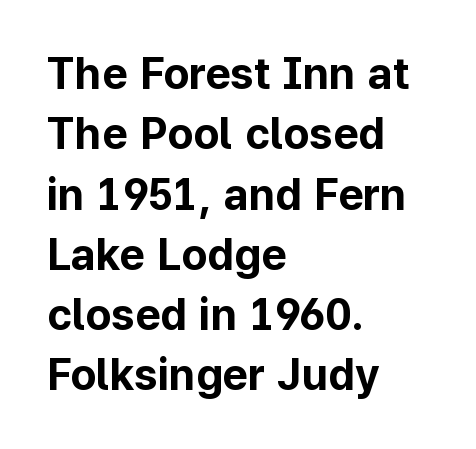
Q: Is the text bold? A: Yes.
Q: Is the text italic (slanted)? A: No, it is upright.
Q: Is the typeface a serif or a sans-serif typeface? A: Sans-serif.
Q: Is the text underlined? A: No.
Q: How is the paragraph aligned? A: Left-aligned.
Q: Is the spacing between letters normal or unusually wide? A: Normal.
Q: Is the spacing between lines tight, normal or loose? A: Normal.
Q: Width (condensed, normal, or wide)? A: Normal.
Q: Stroke contrast? A: Low.
Q: x-height? A: Medium.
Q: Monospaced? A: No.
